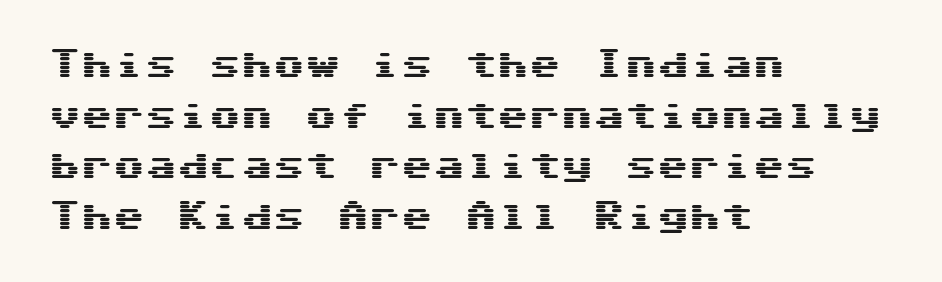
The image shows 32 px wide sans-serif type, upright, monospaced; set left-aligned, normal line spacing (1.58x), normal letter spacing, not underlined; medium stroke contrast and a medium x-height.
